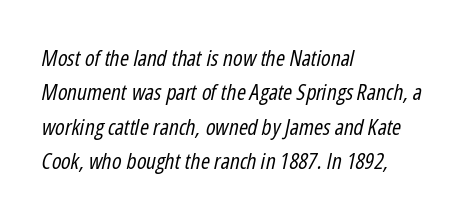
{"italic": "yes", "lean": "right", "slant_degrees": 12, "bold": "no", "underline": "no", "align": "left", "line_spacing": "normal", "line_spacing_ratio": 1.56, "letter_spacing": "normal", "letter_spacing_em": 0.0, "glyph_px": 22}
